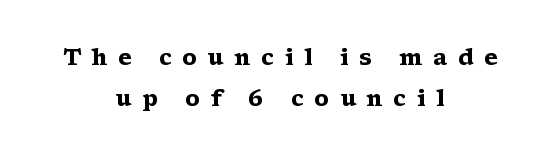
{"italic": "no", "bold": "yes", "underline": "no", "align": "center", "line_spacing_ratio": 1.86, "letter_spacing": "wide", "letter_spacing_em": 0.49, "glyph_px": 22}
